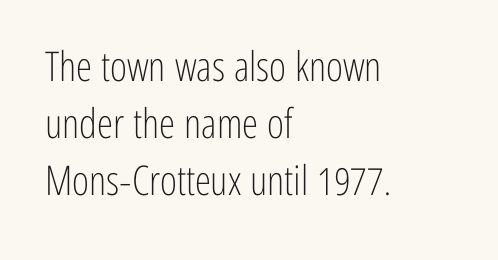
{"serif": "no", "italic": "no", "bold": "no", "weight": "light", "width": "condensed", "stroke_contrast": "low", "x_height": "medium", "monospaced": "no", "underline": "no", "align": "left", "line_spacing": "normal", "line_spacing_ratio": 1.39, "letter_spacing": "normal", "letter_spacing_em": 0.0, "glyph_px": 41}
